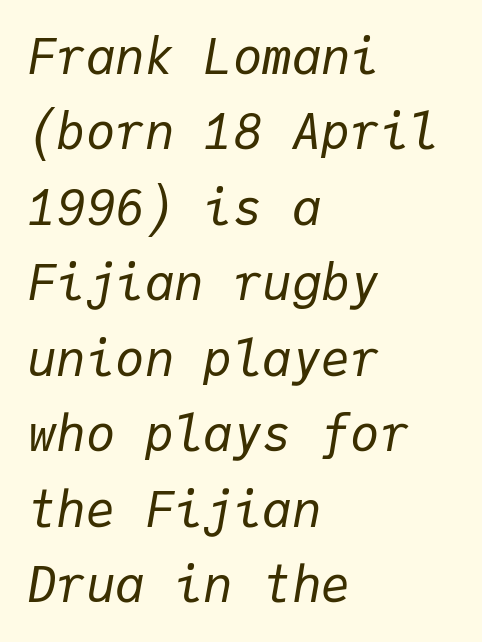
Clear beneath every line of the passage. Typeset ragged right — the left edge is the straight one. This sample keeps an unexceptional amount of space between lines. You could count columns in this text — the font is strictly monospaced. Emphasis-style slanted type is in use.
